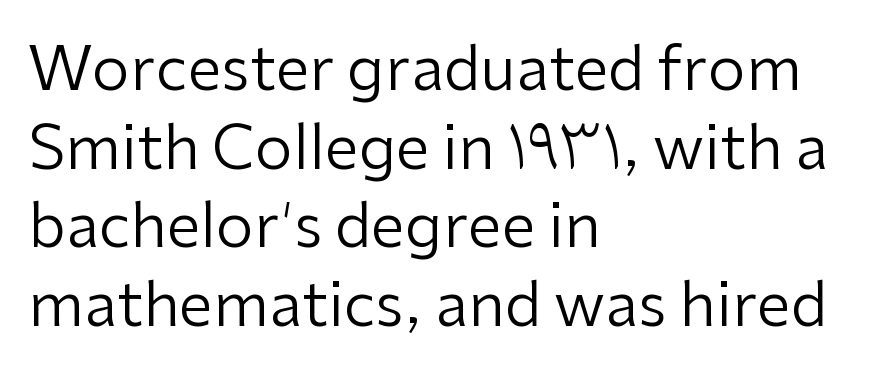
The lines sit at an ordinary, default distance from one another. This is not heavy type; no bold has been used. Regarding serifs, this sample does without them. Left-aligned paragraph, ragged on the right. This rendering features lettering with no underline.
